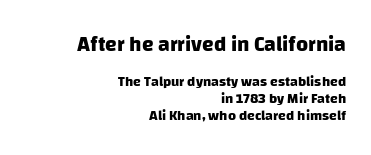
Layout note: lines flush right. The area under the type is left untouched. The designer gave the opening block more size than the closing block. Weight: bold. Characters follow at the spacing the type designer built in.
